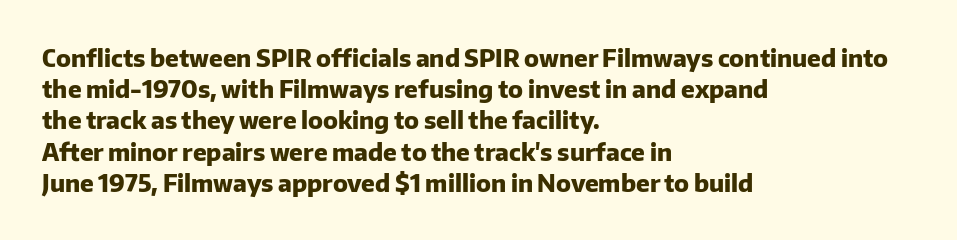
The image shows 24 px bold type, upright; set left-aligned, normal line spacing (1.3x), normal letter spacing, not underlined.
